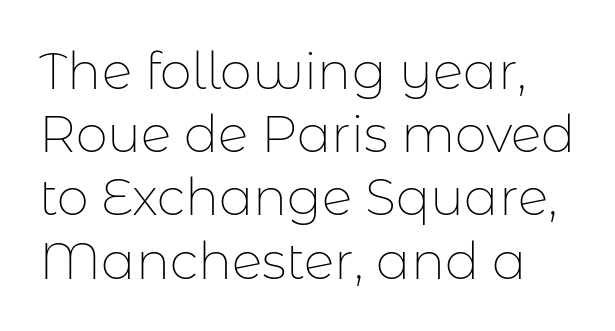
Q: Is the text bold? A: No.
Q: Is the text italic (slanted)? A: No, it is upright.
Q: Is the typeface a serif or a sans-serif typeface? A: Sans-serif.
Q: Is the text underlined? A: No.
Q: Is the spacing between letters normal or unusually wide? A: Normal.
Q: Width (condensed, normal, or wide)? A: Normal.
Q: Stroke contrast? A: Low.
Q: x-height? A: Medium.
Q: Monospaced? A: No.
